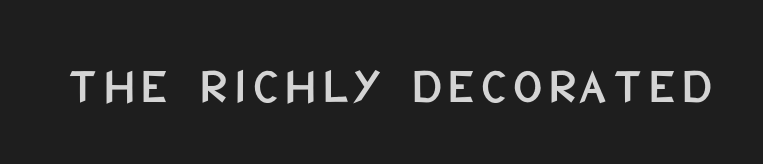
The image shows 51 px condensed sans-serif type, upright; set not underlined; low stroke contrast and a large x-height.
